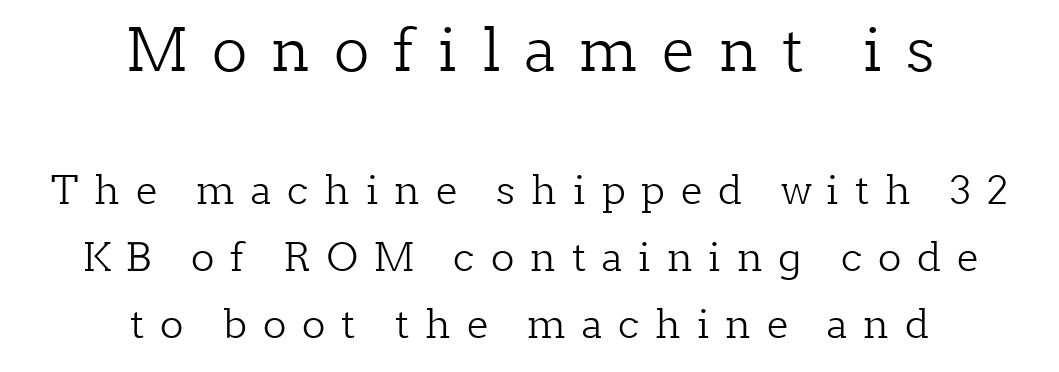
Q: Is the text bold? A: No.
Q: Is the text italic (slanted)? A: No, it is upright.
Q: Is the typeface a serif or a sans-serif typeface? A: Serif.
Q: Is the text underlined? A: No.
Q: How is the paragraph aligned? A: Centered.
Q: Is the spacing between letters normal or unusually wide? A: Unusually wide.
Q: Which block of text is set in a larger size, the first (top) or the second (bottom)? A: The first (top) one.
Q: Width (condensed, normal, or wide)? A: Normal.
Q: Stroke contrast? A: Low.
Q: x-height? A: Medium.
Q: Monospaced? A: No.
